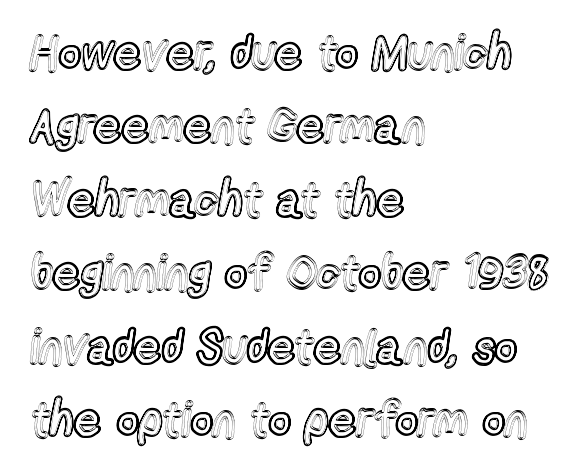
Q: Is the text italic (slanted)? A: Yes.
Q: Is the text underlined? A: No.
Q: How is the paragraph aligned? A: Left-aligned.
Q: Is the spacing between letters normal or unusually wide? A: Normal.
Q: Is the spacing between lines tight, normal or loose? A: Normal.
Q: Width (condensed, normal, or wide)? A: Condensed.
Q: x-height? A: Medium.
Q: Monospaced? A: No.
